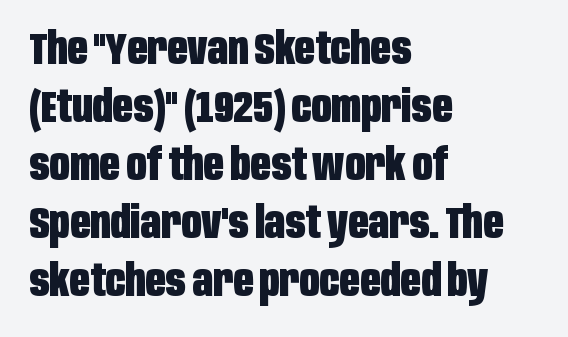
Q: Is the text bold? A: Yes.
Q: Is the text italic (slanted)? A: No, it is upright.
Q: Is the typeface a serif or a sans-serif typeface? A: Sans-serif.
Q: Is the text underlined? A: No.
Q: How is the paragraph aligned? A: Left-aligned.
Q: Is the spacing between letters normal or unusually wide? A: Normal.
Q: Is the spacing between lines tight, normal or loose? A: Normal.
Q: Width (condensed, normal, or wide)? A: Condensed.
Q: Stroke contrast? A: Low.
Q: x-height? A: Large.
Q: Monospaced? A: No.
